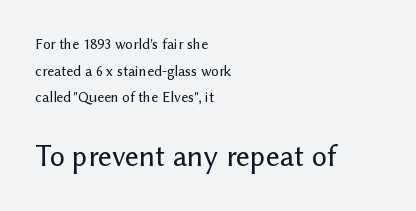
{"serif": "no", "italic": "no", "width": "normal", "stroke_contrast": "low", "x_height": "medium", "monospaced": "no", "underline": "no", "align": "left", "line_spacing_ratio": 1.78, "letter_spacing": "normal", "letter_spacing_em": 0.0, "larger_block": "second", "size_ratio": 2.0, "glyph_px": 30}
